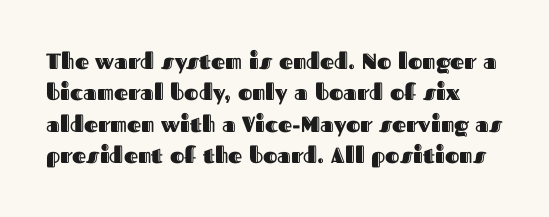
Underline: absent. The typography opts for an upright posture over an oblique one. Does extra space separate the letters? No, they use regular spacing. Vertically, the passage feels balanced, rows spaced as you'd expect.
